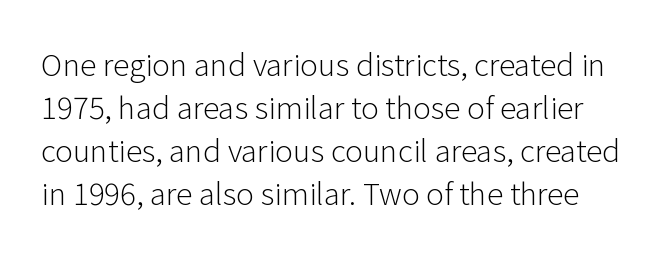
{"serif": "no", "italic": "no", "bold": "no", "weight": "light", "width": "normal", "stroke_contrast": "low", "x_height": "medium", "monospaced": "no", "underline": "no", "line_spacing": "normal", "line_spacing_ratio": 1.43, "letter_spacing": "normal", "letter_spacing_em": 0.0, "glyph_px": 30}
